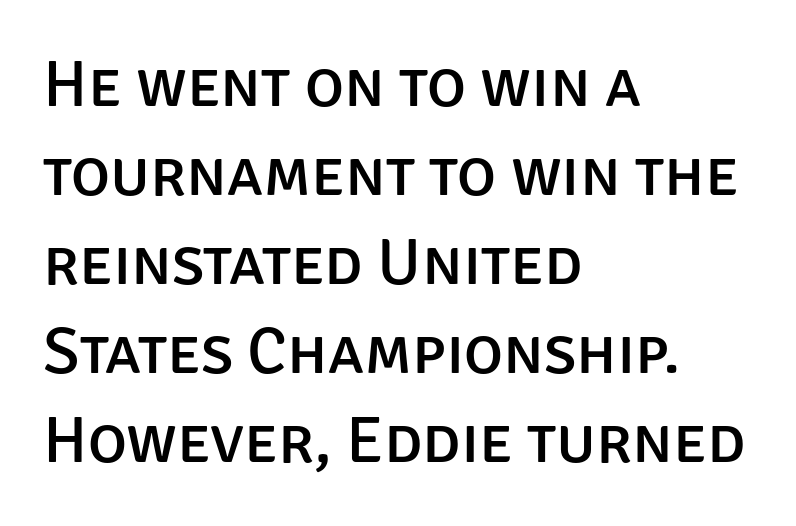
{"serif": "no", "italic": "no", "width": "normal", "stroke_contrast": "low", "x_height": "large", "monospaced": "no", "underline": "no", "align": "left", "line_spacing": "normal", "line_spacing_ratio": 1.35, "letter_spacing": "normal", "letter_spacing_em": 0.0, "glyph_px": 66}
